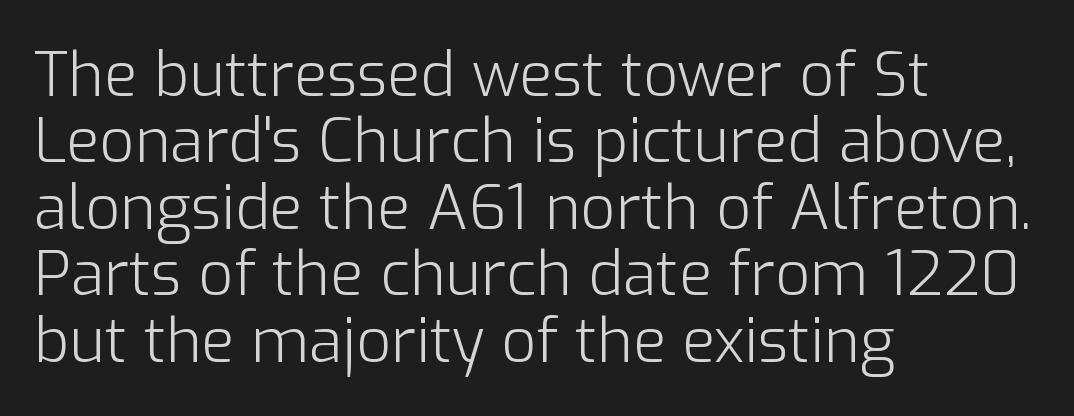
{"serif": "no", "italic": "no", "bold": "no", "weight": "light", "width": "normal", "stroke_contrast": "low", "x_height": "medium", "monospaced": "no", "underline": "no", "align": "left", "line_spacing": "tight", "line_spacing_ratio": 1.09, "letter_spacing": "normal", "letter_spacing_em": 0.0, "glyph_px": 61}
